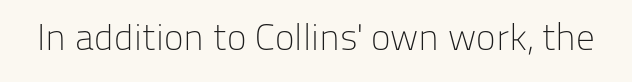
{"serif": "no", "italic": "no", "bold": "no", "weight": "light", "width": "normal", "stroke_contrast": "low", "x_height": "medium", "monospaced": "no", "underline": "no", "letter_spacing": "normal", "letter_spacing_em": 0.0, "glyph_px": 37}
